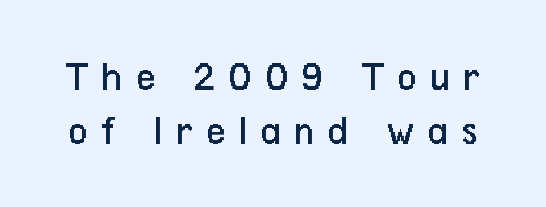
The image shows 42 px regular-weight, condensed sans-serif type, upright; set normal line spacing (1.28x), unusually wide letter spacing (+0.31 em), not underlined; low stroke contrast and a medium x-height.
